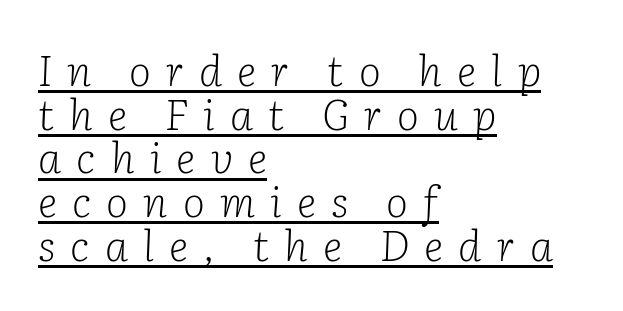
Q: Is the text bold? A: No.
Q: Is the text italic (slanted)? A: Yes, it leans right by about 2 degrees.
Q: Is the typeface a serif or a sans-serif typeface? A: Serif.
Q: Is the text underlined? A: Yes.
Q: How is the paragraph aligned? A: Left-aligned.
Q: Is the spacing between letters normal or unusually wide? A: Unusually wide.
Q: Is the spacing between lines tight, normal or loose? A: Tight.
Q: Width (condensed, normal, or wide)? A: Normal.
Q: Stroke contrast? A: Low.
Q: x-height? A: Medium.
Q: Monospaced? A: No.
